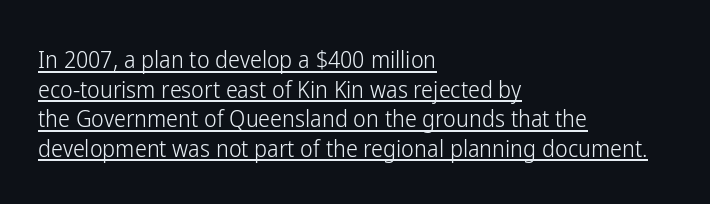
{"italic": "no", "bold": "no", "underline": "yes", "align": "left", "line_spacing_ratio": 1.23, "letter_spacing": "normal", "letter_spacing_em": 0.0, "glyph_px": 24}
